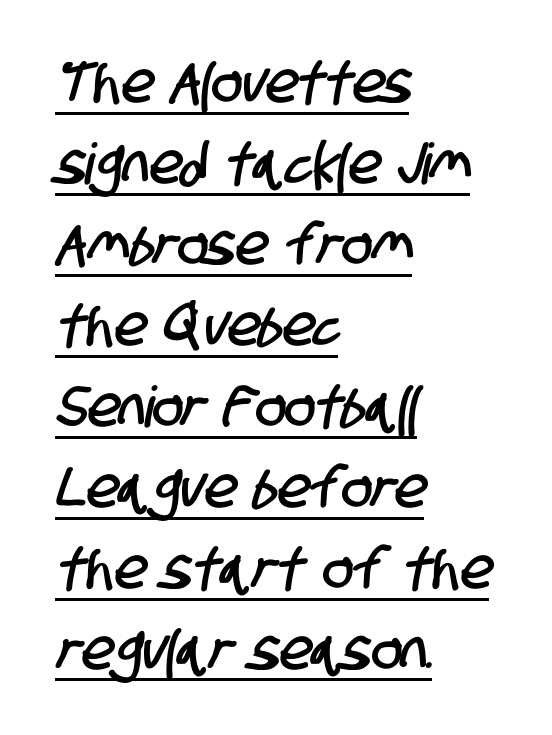
Q: Is the typeface a serif or a sans-serif typeface? A: Sans-serif.
Q: Is the text underlined? A: Yes.
Q: How is the paragraph aligned? A: Left-aligned.
Q: Is the spacing between letters normal or unusually wide? A: Normal.
Q: Is the spacing between lines tight, normal or loose? A: Normal.
Q: Width (condensed, normal, or wide)? A: Condensed.
Q: Stroke contrast? A: Low.
Q: x-height? A: Large.
Q: Monospaced? A: No.
